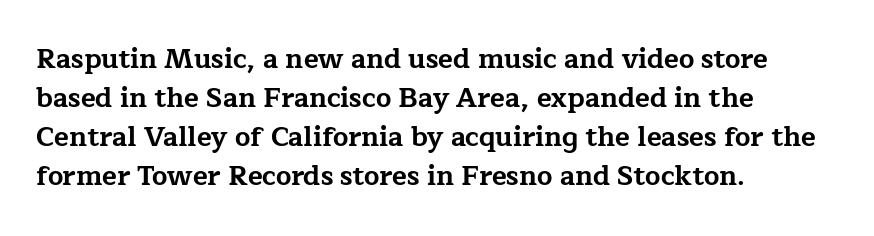
The typography opts for an upright posture over an oblique one. The face used here has the dense, thick strokes of a bold. Words float on clear page, feet unadorned. The typesetter chose a ragged-right arrangement here.
